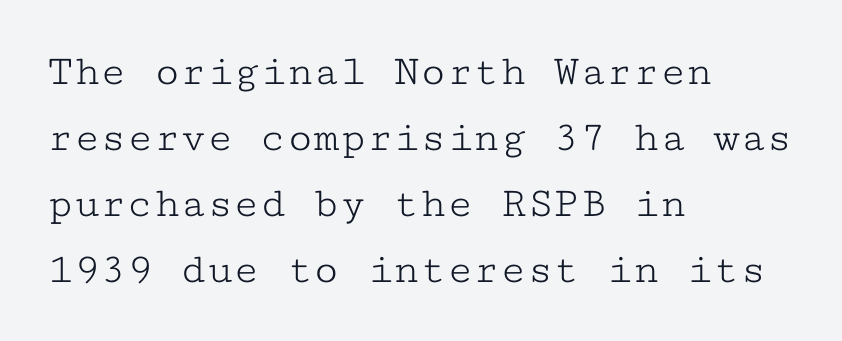
Q: Is the text bold? A: No.
Q: Is the text italic (slanted)? A: No, it is upright.
Q: Is the typeface a serif or a sans-serif typeface? A: Serif.
Q: Is the text underlined? A: No.
Q: How is the paragraph aligned? A: Left-aligned.
Q: Is the spacing between letters normal or unusually wide? A: Normal.
Q: Is the spacing between lines tight, normal or loose? A: Normal.
Q: Width (condensed, normal, or wide)? A: Wide.
Q: Stroke contrast? A: Low.
Q: x-height? A: Medium.
Q: Monospaced? A: Yes.
